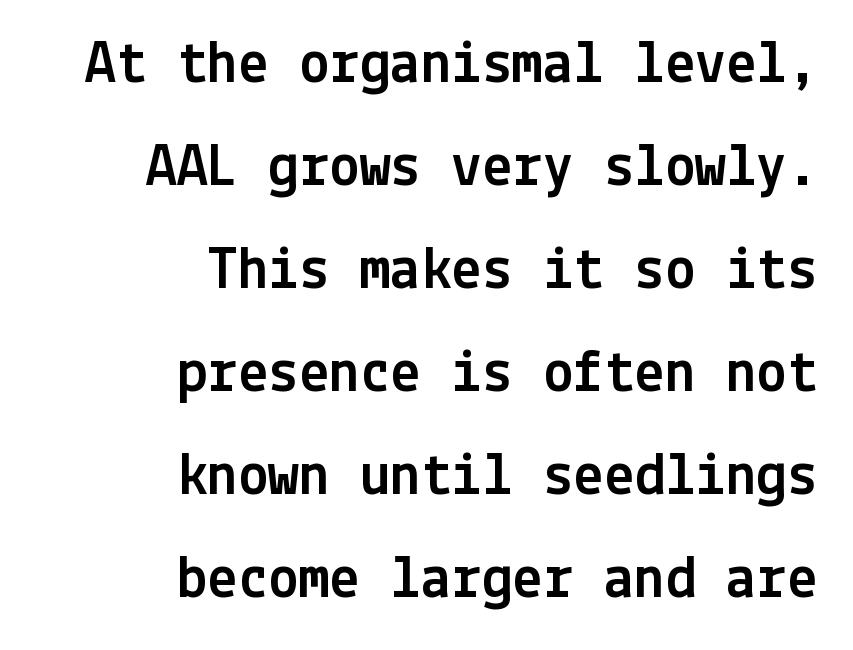
The image shows 61 px sans-serif type, upright; set right-aligned, normal line spacing (1.69x), normal letter spacing, not underlined; a medium x-height.
